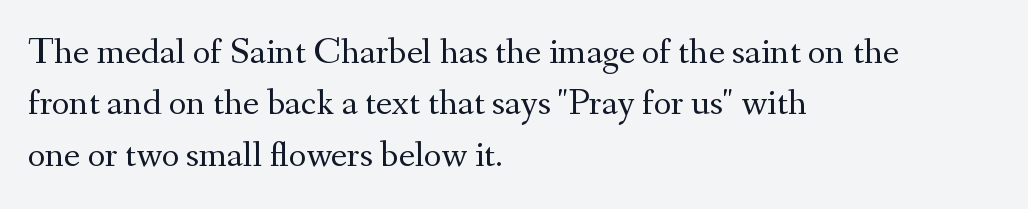
{"serif": "yes", "italic": "no", "bold": "no", "weight": "regular", "width": "normal", "stroke_contrast": "medium", "x_height": "small", "monospaced": "no", "underline": "no", "align": "left", "line_spacing": "normal", "line_spacing_ratio": 1.35, "letter_spacing": "normal", "letter_spacing_em": 0.0, "glyph_px": 38}
